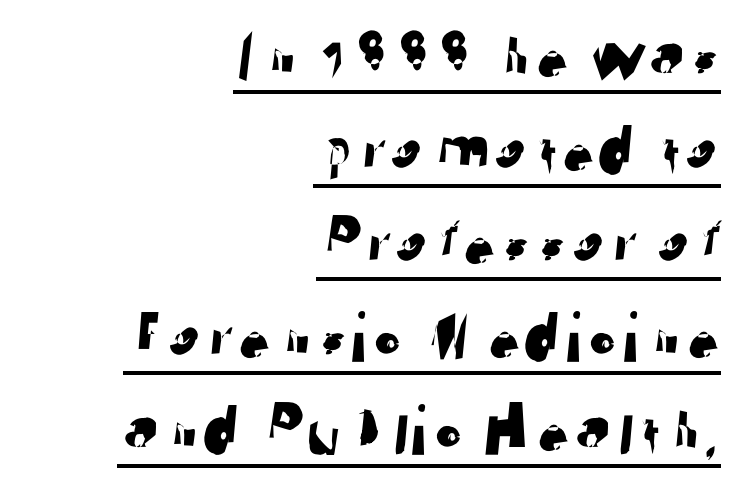
{"serif": "no", "width": "normal", "stroke_contrast": "low", "x_height": "medium", "monospaced": "no", "underline": "yes", "align": "right", "line_spacing": "normal", "line_spacing_ratio": 1.3, "letter_spacing": "normal", "letter_spacing_em": 0.0, "glyph_px": 72}
